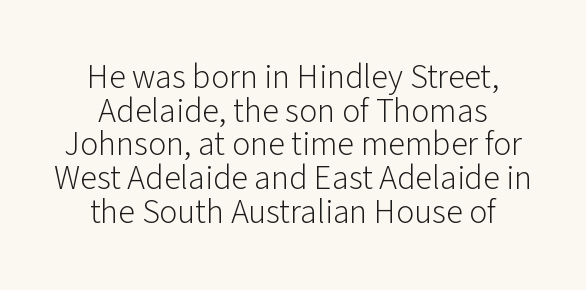
The image shows 34 px light sans-serif type, upright; set centered, tight line spacing (0.99x), normal letter spacing, not underlined; low stroke contrast and a medium x-height.
